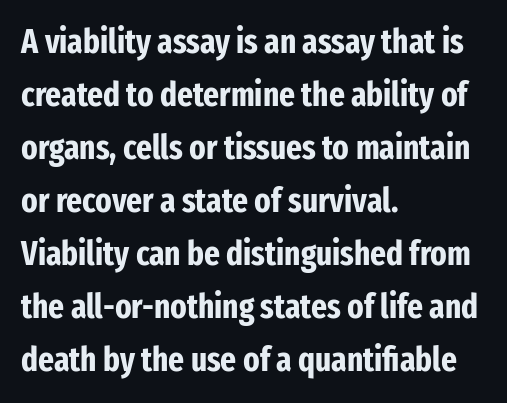
{"serif": "no", "italic": "no", "bold": "yes", "weight": "bold", "width": "condensed", "stroke_contrast": "low", "x_height": "medium", "monospaced": "no", "underline": "no", "align": "left", "line_spacing": "normal", "line_spacing_ratio": 1.56, "letter_spacing": "normal", "letter_spacing_em": 0.0, "glyph_px": 34}
